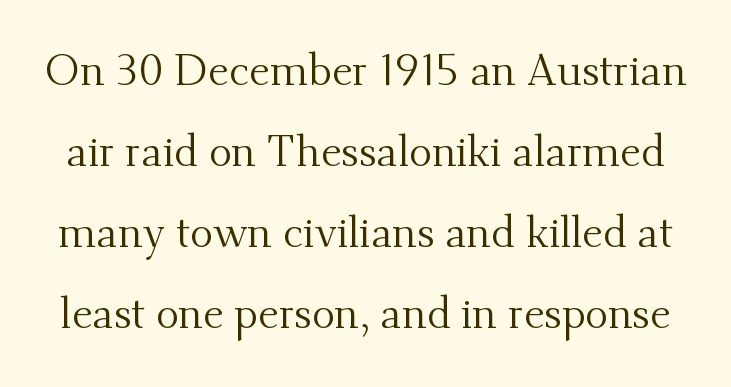
Glyph-to-glyph distance matches everyday printed text. Bold? No — there's no thickening of the strokes. Unlike a clean sans, this face finishes its strokes with serifs. Decoration check: the copy has no underline. Every character sits straight up, as roman type does.
